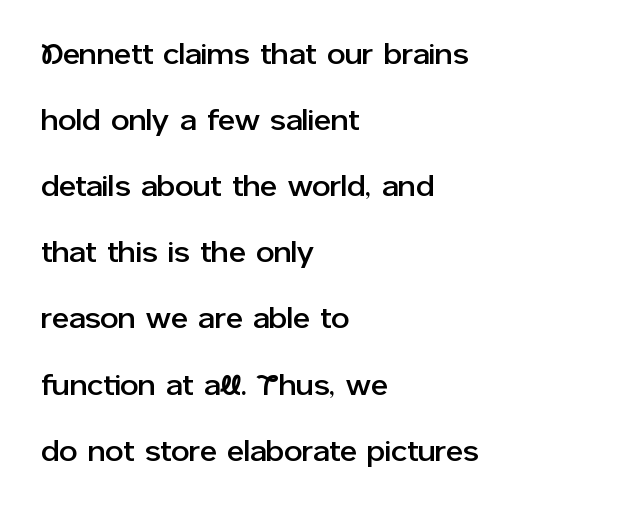
{"serif": "no", "italic": "no", "width": "normal", "stroke_contrast": "low", "x_height": "medium", "monospaced": "no", "underline": "no", "align": "left", "line_spacing": "loose", "line_spacing_ratio": 2.28, "letter_spacing": "normal", "letter_spacing_em": 0.0, "glyph_px": 29}
